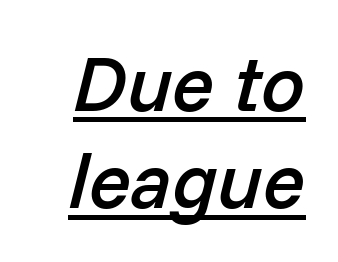
The face used here is proportionally spaced, like ordinary book or web type. Italic: yes, the glyphs are oblique. Regarding leading, the lines here are spaced in the standard way. Decoration check: the copy is underlined. Observe the ordinary spacing: letters are neighbours, not strangers.
